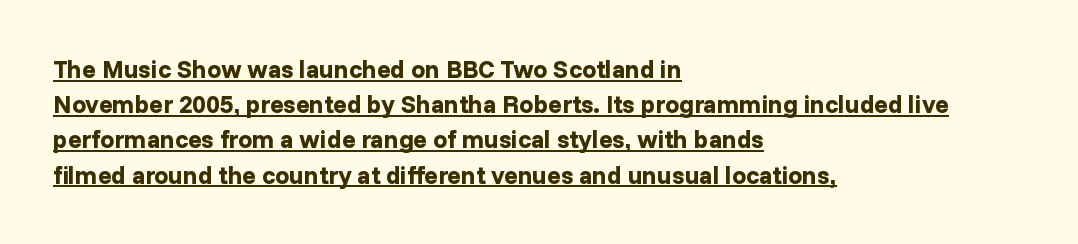
{"italic": "no", "bold": "yes", "underline": "yes", "align": "left", "line_spacing": "normal", "line_spacing_ratio": 1.41, "letter_spacing": "normal", "letter_spacing_em": 0.0, "glyph_px": 25}
